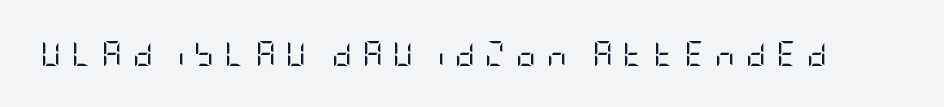
The typeface has the unassuming heft of standard copy or less. Glance below the letters and you will spot only blank space. Look at the tracking — it's clearly loosened, letters drifting apart. Posture: upright roman.
